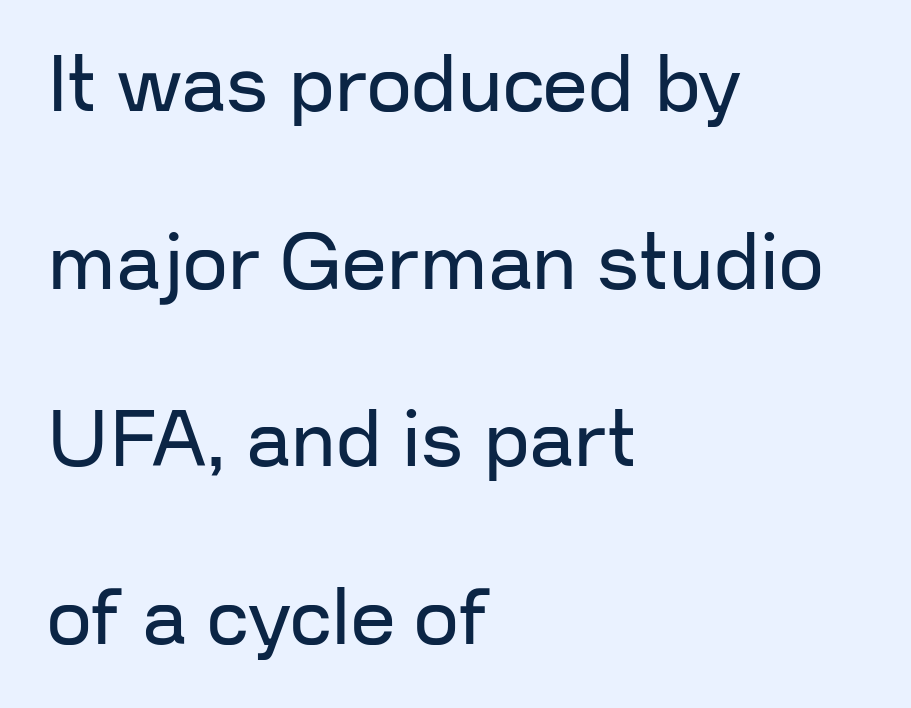
{"serif": "no", "italic": "no", "bold": "no", "weight": "regular", "width": "normal", "stroke_contrast": "low", "x_height": "medium", "monospaced": "no", "underline": "no", "align": "left", "line_spacing": "loose", "line_spacing_ratio": 2.25, "letter_spacing": "normal", "letter_spacing_em": 0.0, "glyph_px": 79}
